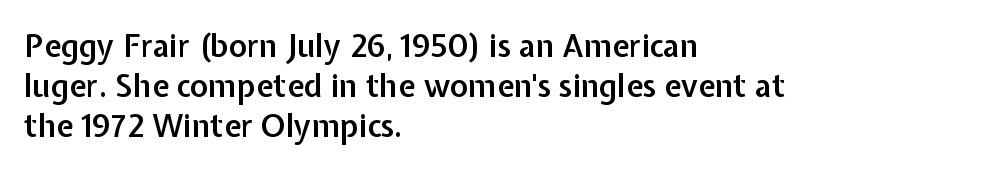
The rendering uses a moderate line-height, typical for paragraphs. The rendering keeps characters at their native spacing. When letters stand straight like this, we call the style roman or upright. Its strokes are somewhat broadened, the hallmark of semibold type. This sample has the flowing, uneven cadence of proportional lettering. The type family on display is of the sans-serif kind.
